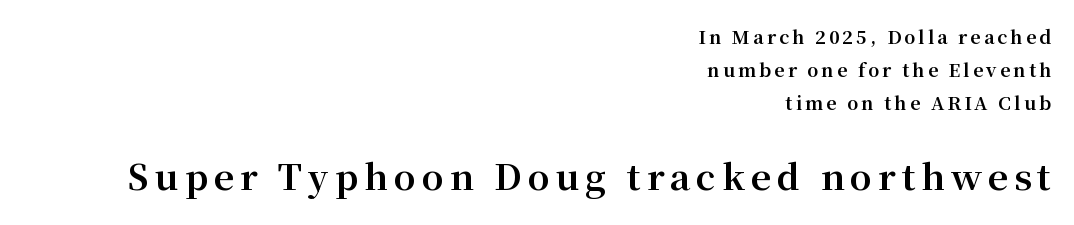
The axis of the letterforms is exactly vertical. Typesetter's note — lower block bumped up in size, upper block left smaller. Teacher's note: observe the even right margin — that is flush-right alignment. Typographic density is high because the face is bold.
